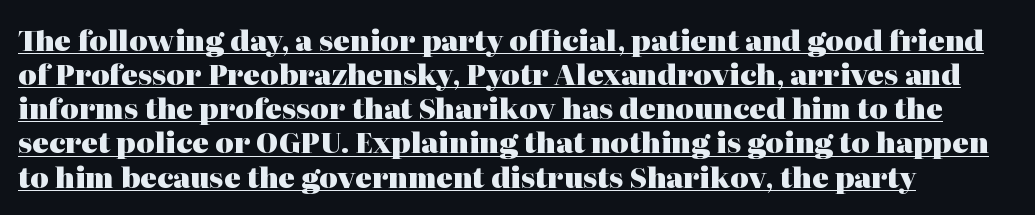
{"serif": "yes", "italic": "no", "bold": "yes", "weight": "heavy", "width": "normal", "stroke_contrast": "high", "x_height": "medium", "monospaced": "no", "underline": "yes", "align": "left", "line_spacing_ratio": 1.22, "letter_spacing": "normal", "letter_spacing_em": 0.0, "glyph_px": 28}
